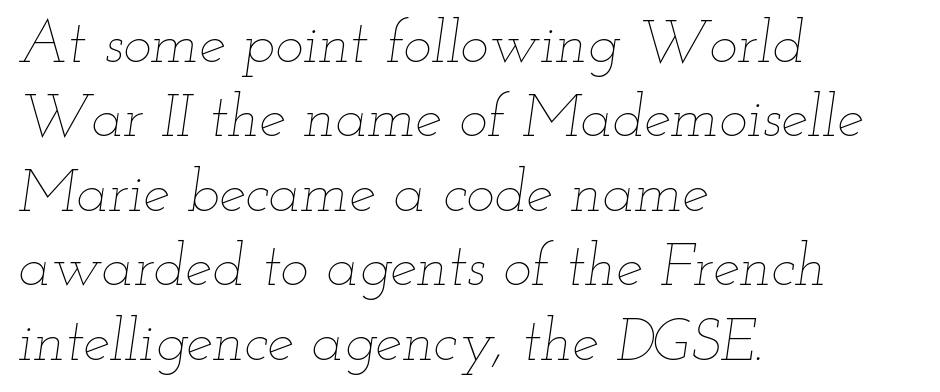
The image shows 60 px thin, wide type, italic (leaning right); set left-aligned, line spacing 1.24x, normal letter spacing, not underlined; low stroke contrast and a small x-height.
